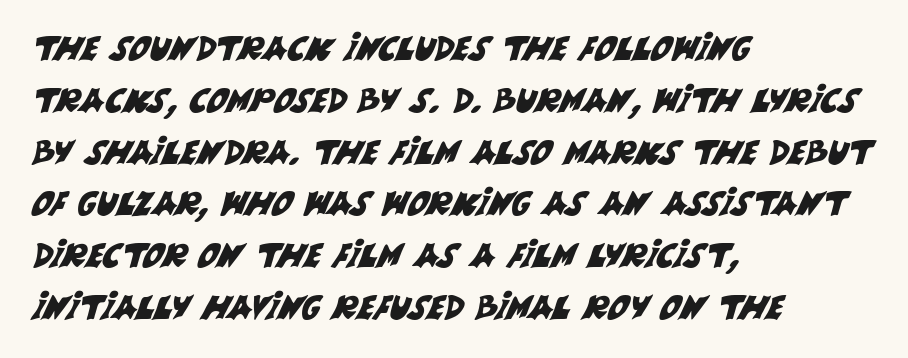
The image shows 33 px sans-serif type; set left-aligned, normal line spacing (1.57x), normal letter spacing, not underlined; medium stroke contrast and a large x-height.
